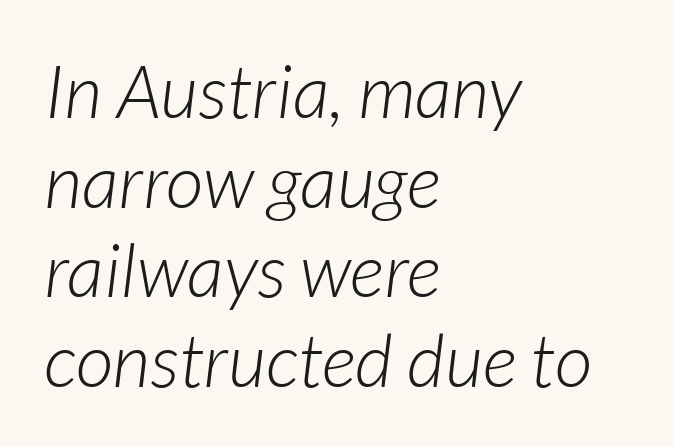
{"italic": "yes", "lean": "right", "slant_degrees": 7, "bold": "no", "weight": "light", "width": "normal", "stroke_contrast": "low", "x_height": "medium", "monospaced": "no", "underline": "no", "align": "left", "line_spacing_ratio": 1.21, "letter_spacing": "normal", "letter_spacing_em": 0.0, "glyph_px": 74}
